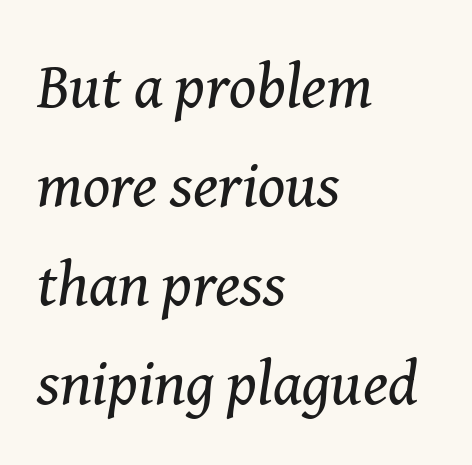
{"serif": "yes", "italic": "yes", "lean": "right", "slant_degrees": 8, "bold": "no", "weight": "regular", "width": "normal", "stroke_contrast": "medium", "x_height": "medium", "monospaced": "no", "underline": "no", "align": "left", "line_spacing": "normal", "line_spacing_ratio": 1.57, "letter_spacing": "normal", "letter_spacing_em": 0.0, "glyph_px": 63}
